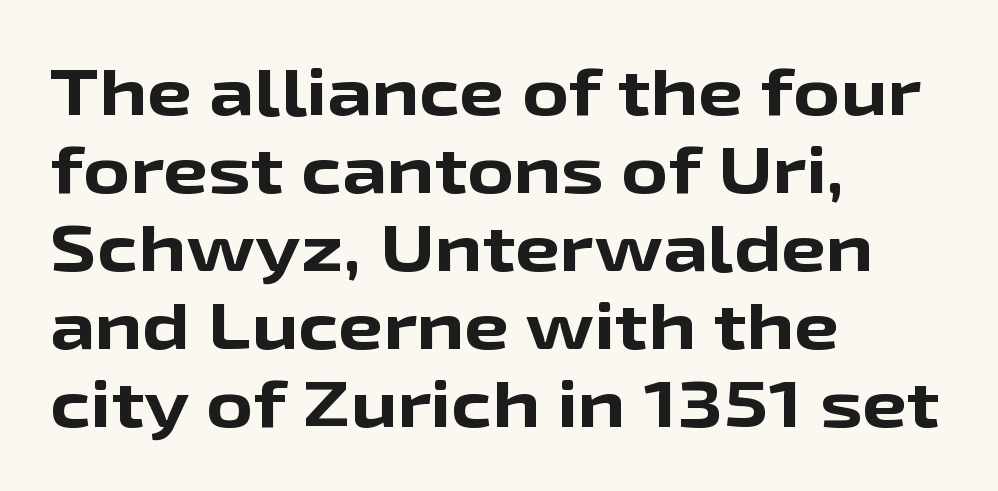
The image shows 64 px bold, wide sans-serif type, upright; set left-aligned, line spacing 1.22x, normal letter spacing, not underlined; low stroke contrast and a medium x-height.
